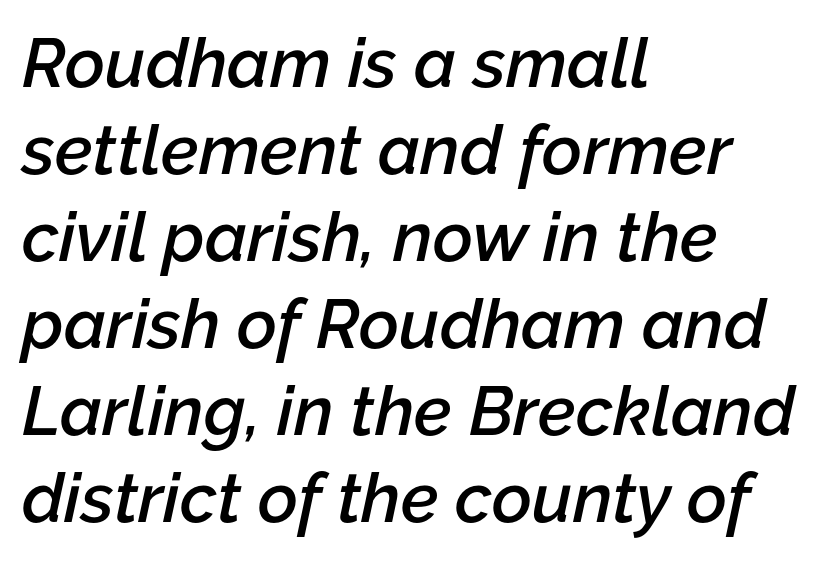
Quick note: interline space is typical. Stems and bowls a touch heavier than normal — semibold. Compared with ordinary roman type, these characters are visibly tilted. The foot of each line stays bare and open. The type is set solid horizontally, with unmodified tracking.
